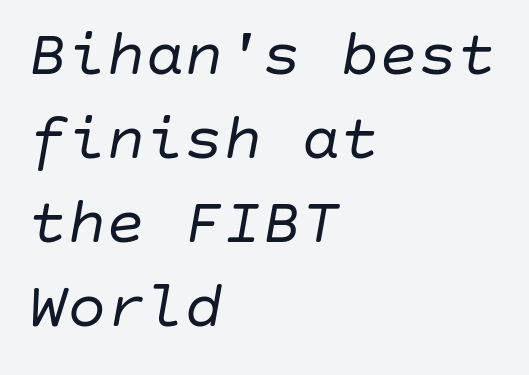
The image shows 65 px regular-weight type, italic (leaning right); set left-aligned, normal line spacing (1.29x), normal letter spacing, not underlined; low stroke contrast and a large x-height.
